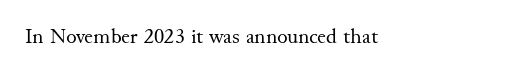
{"italic": "no", "bold": "no", "underline": "no", "letter_spacing": "normal", "letter_spacing_em": 0.0, "glyph_px": 22}
